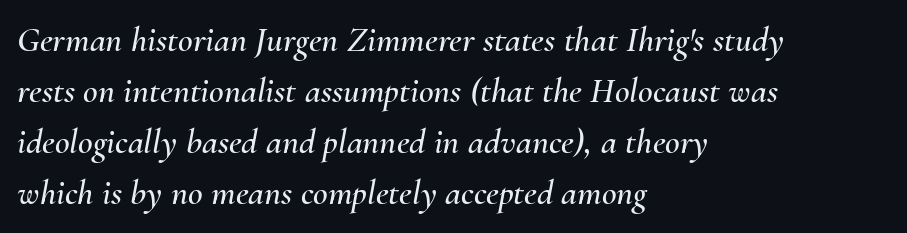
{"italic": "yes", "lean": "right", "slant_degrees": 10, "width": "normal", "stroke_contrast": "medium", "x_height": "small", "monospaced": "no", "underline": "no", "align": "left", "line_spacing": "normal", "line_spacing_ratio": 1.42, "letter_spacing": "normal", "letter_spacing_em": 0.0, "glyph_px": 36}
